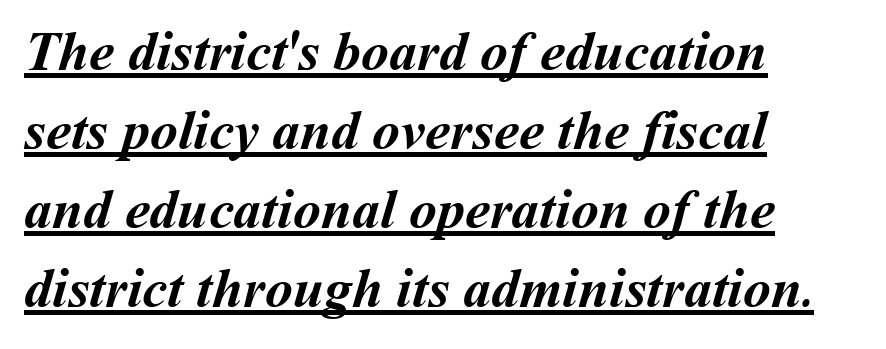
The image shows 56 px semibold type; set left-aligned, normal line spacing (1.41x), normal letter spacing, underlined; medium stroke contrast and a medium x-height.
